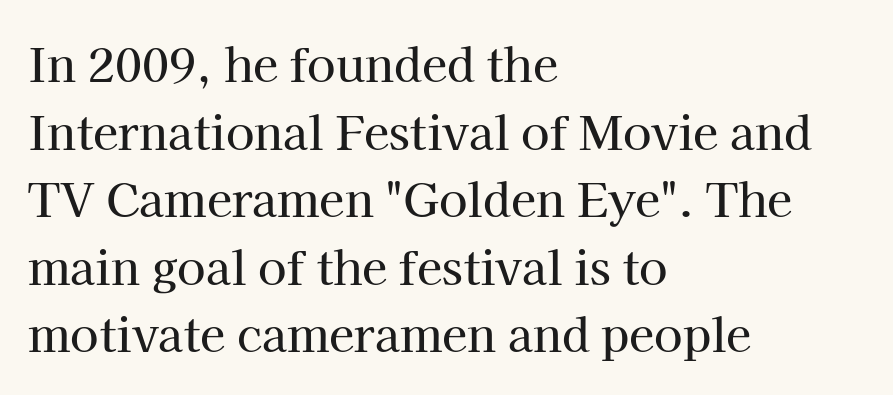
{"serif": "yes", "italic": "no", "width": "normal", "stroke_contrast": "high", "x_height": "medium", "monospaced": "no", "underline": "no", "align": "left", "line_spacing": "normal", "line_spacing_ratio": 1.47, "letter_spacing": "normal", "letter_spacing_em": 0.0, "glyph_px": 46}
